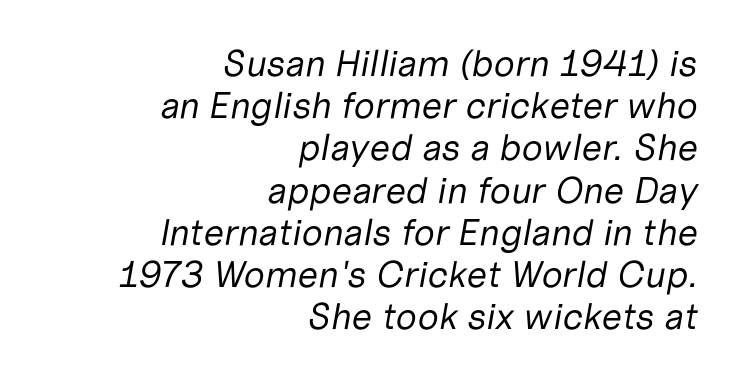
{"italic": "yes", "lean": "right", "slant_degrees": 10, "bold": "no", "weight": "regular", "width": "normal", "stroke_contrast": "low", "x_height": "medium", "monospaced": "no", "underline": "no", "align": "right", "line_spacing": "tight", "line_spacing_ratio": 1.14, "letter_spacing": "normal", "letter_spacing_em": 0.0, "glyph_px": 37}
